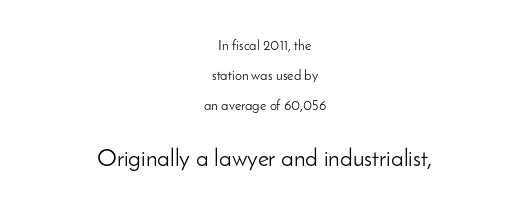
{"italic": "no", "bold": "no", "underline": "no", "align": "center", "line_spacing": "loose", "line_spacing_ratio": 2.13, "letter_spacing": "normal", "letter_spacing_em": 0.0, "larger_block": "second", "size_ratio": 1.71, "glyph_px": 24}
